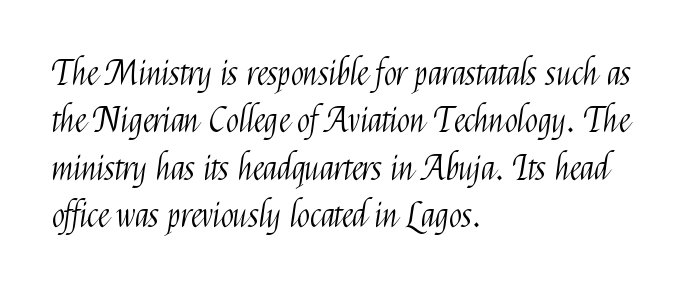
{"serif": "no", "bold": "no", "weight": "light", "width": "condensed", "stroke_contrast": "medium", "x_height": "medium", "monospaced": "no", "underline": "no", "align": "left", "line_spacing": "normal", "line_spacing_ratio": 1.39, "letter_spacing": "normal", "letter_spacing_em": 0.0, "glyph_px": 34}
